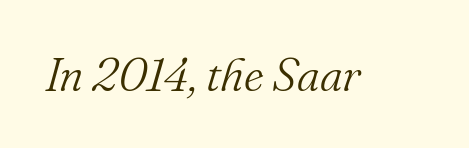
The image shows 47 px light serif type, italic (leaning right); set normal letter spacing, not underlined; medium stroke contrast and a small x-height.
